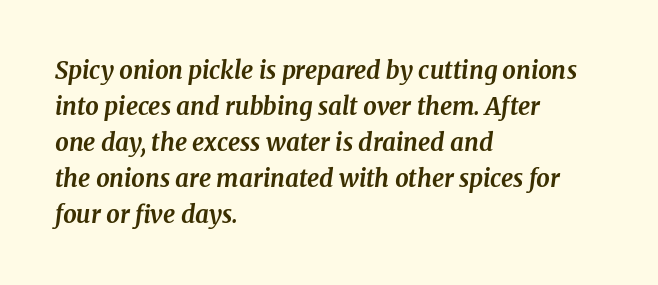
The image shows 24 px bold type, italic (leaning right); set left-aligned, normal line spacing (1.5x), normal letter spacing, not underlined.
